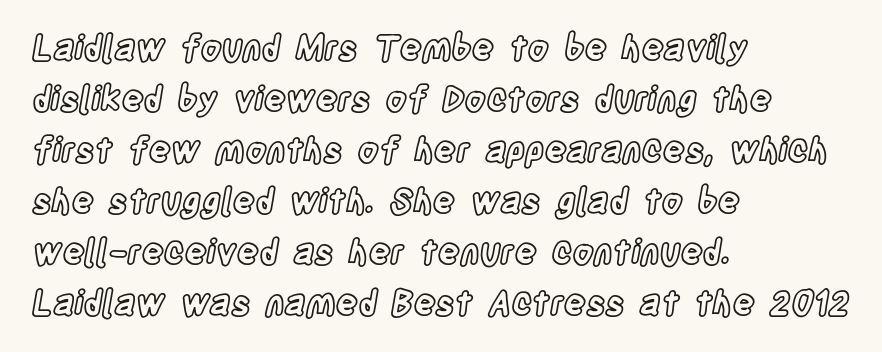
The line-height multiplier appears to be the usual default. The horizontal fit of the characters is conventional and even. Which margin do the lines hug? The left one — the right edge is uneven.
